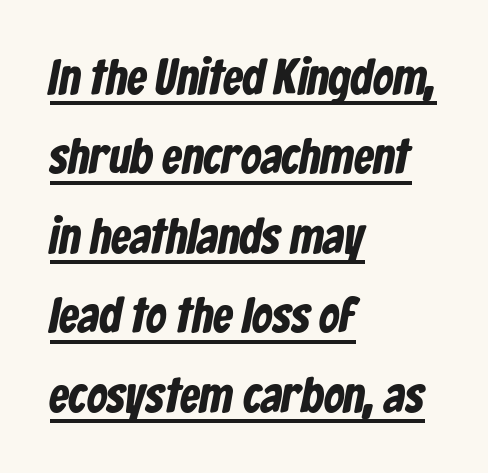
{"serif": "no", "width": "condensed", "stroke_contrast": "low", "x_height": "medium", "monospaced": "no", "underline": "yes", "align": "left", "line_spacing": "normal", "line_spacing_ratio": 1.59, "letter_spacing": "normal", "letter_spacing_em": 0.0, "glyph_px": 50}
